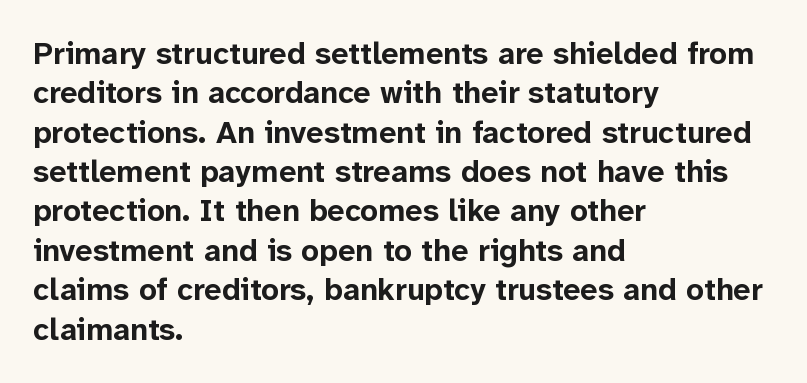
Q: Is the text bold? A: Yes.
Q: Is the text italic (slanted)? A: No, it is upright.
Q: Is the typeface a serif or a sans-serif typeface? A: Sans-serif.
Q: Is the text underlined? A: No.
Q: How is the paragraph aligned? A: Left-aligned.
Q: Is the spacing between letters normal or unusually wide? A: Normal.
Q: Is the spacing between lines tight, normal or loose? A: Normal.
Q: Width (condensed, normal, or wide)? A: Normal.
Q: Stroke contrast? A: Low.
Q: x-height? A: Medium.
Q: Monospaced? A: No.
